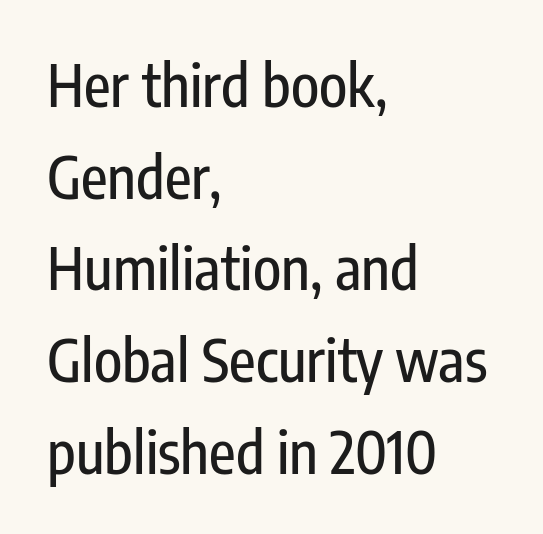
The image shows 58 px condensed sans-serif type, upright; set left-aligned, normal line spacing (1.58x), normal letter spacing, not underlined; low stroke contrast and a medium x-height.
